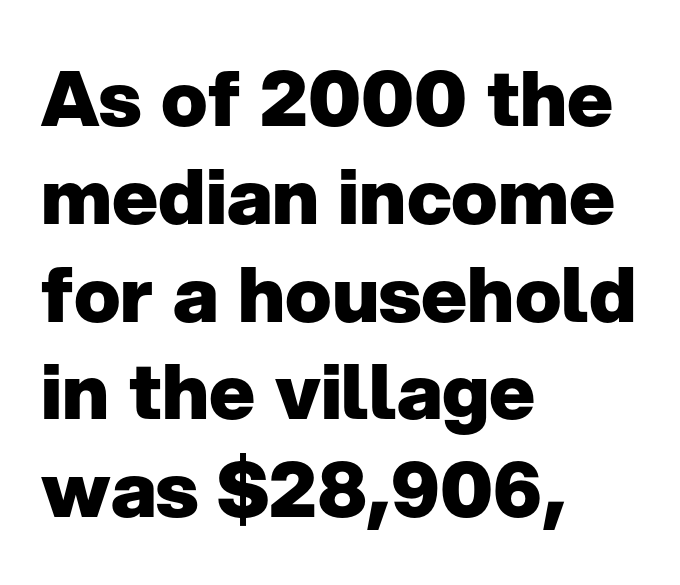
Q: Is the text bold? A: Yes.
Q: Is the text italic (slanted)? A: No, it is upright.
Q: Is the typeface a serif or a sans-serif typeface? A: Sans-serif.
Q: Is the text underlined? A: No.
Q: How is the paragraph aligned? A: Left-aligned.
Q: Is the spacing between letters normal or unusually wide? A: Normal.
Q: Is the spacing between lines tight, normal or loose? A: Normal.
Q: Width (condensed, normal, or wide)? A: Normal.
Q: Stroke contrast? A: Low.
Q: x-height? A: Medium.
Q: Monospaced? A: No.
